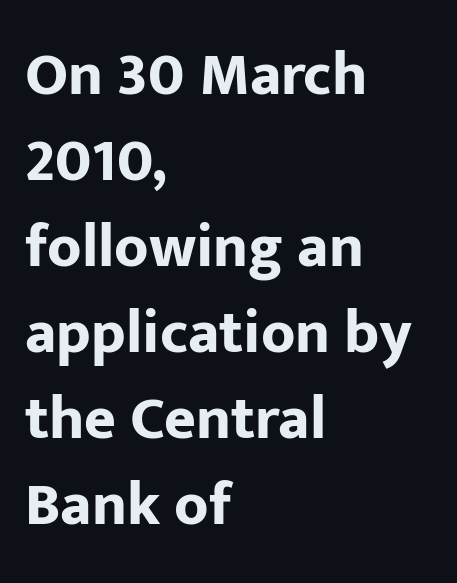
The image shows 61 px bold sans-serif type, upright; set left-aligned, normal line spacing (1.41x), normal letter spacing, not underlined; low stroke contrast and a medium x-height.
